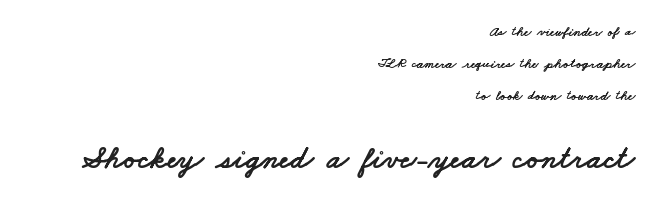
{"serif": "no", "width": "wide", "stroke_contrast": "low", "x_height": "small", "monospaced": "no", "underline": "no", "align": "right", "line_spacing": "loose", "line_spacing_ratio": 2.27, "letter_spacing": "normal", "letter_spacing_em": 0.0, "larger_block": "second", "size_ratio": 2.29, "glyph_px": 32}
